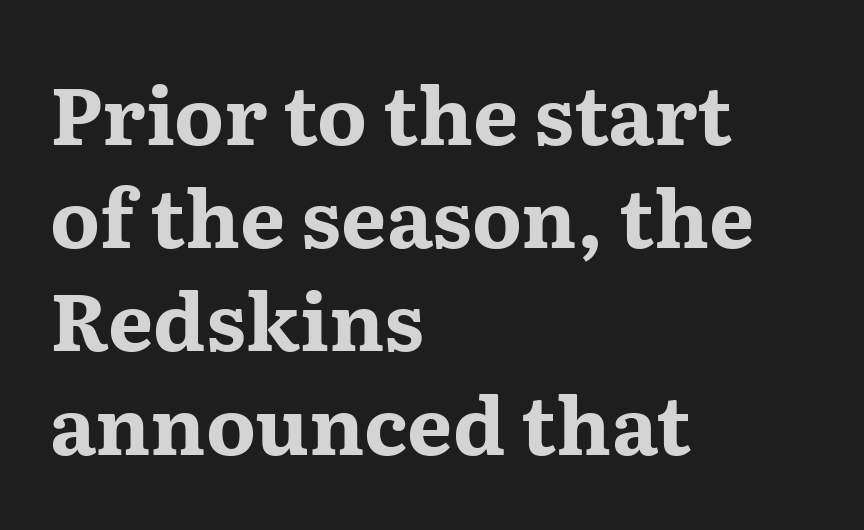
Q: Is the text bold? A: Yes.
Q: Is the text italic (slanted)? A: No, it is upright.
Q: Is the typeface a serif or a sans-serif typeface? A: Serif.
Q: Is the text underlined? A: No.
Q: How is the paragraph aligned? A: Left-aligned.
Q: Is the spacing between letters normal or unusually wide? A: Normal.
Q: Is the spacing between lines tight, normal or loose? A: Normal.
Q: Width (condensed, normal, or wide)? A: Wide.
Q: Stroke contrast? A: Medium.
Q: x-height? A: Medium.
Q: Monospaced? A: No.
